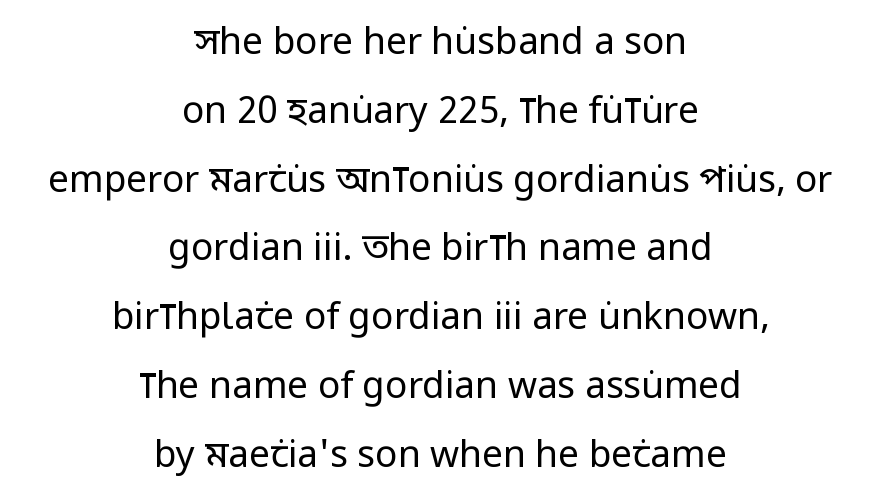
The image shows 37 px regular-weight, condensed sans-serif type, upright; set centered, line spacing 1.86x, normal letter spacing, not underlined; low stroke contrast and a large x-height.
